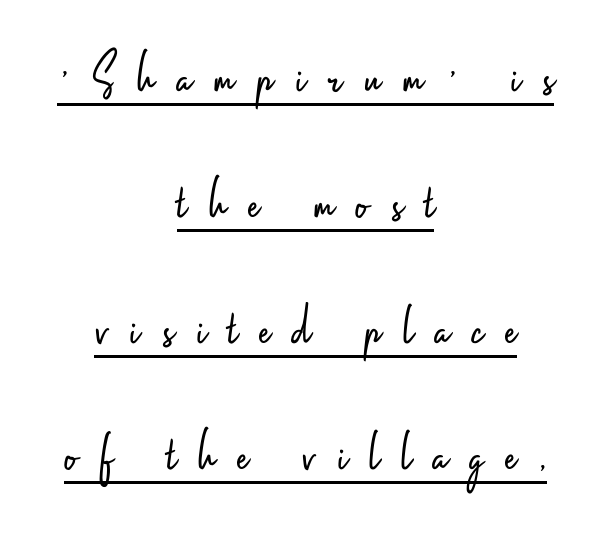
{"serif": "no", "bold": "no", "weight": "light", "width": "condensed", "stroke_contrast": "low", "x_height": "small", "monospaced": "no", "underline": "yes", "align": "center", "line_spacing": "loose", "line_spacing_ratio": 2.1, "letter_spacing": "wide", "letter_spacing_em": 0.37, "glyph_px": 60}
